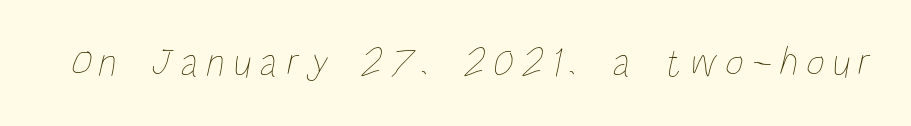
The image shows 40 px thin, condensed type; set unusually wide letter spacing (+0.2 em), not underlined; low stroke contrast and a large x-height.
